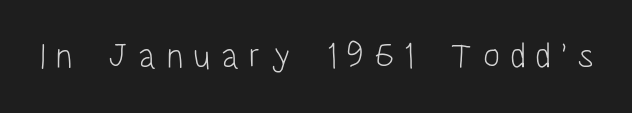
The image shows 36 px light, condensed sans-serif type, upright; set unusually wide letter spacing (+0.28 em), not underlined; low stroke contrast and a large x-height.
